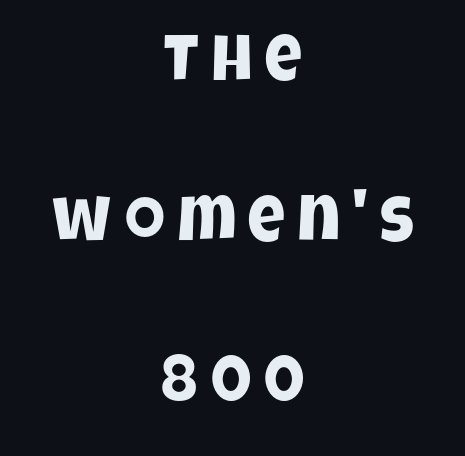
Q: Is the typeface a serif or a sans-serif typeface? A: Sans-serif.
Q: Is the text underlined? A: No.
Q: How is the paragraph aligned? A: Centered.
Q: Is the spacing between lines tight, normal or loose? A: Loose.
Q: Width (condensed, normal, or wide)? A: Condensed.
Q: Stroke contrast? A: Low.
Q: x-height? A: Large.
Q: Monospaced? A: No.
